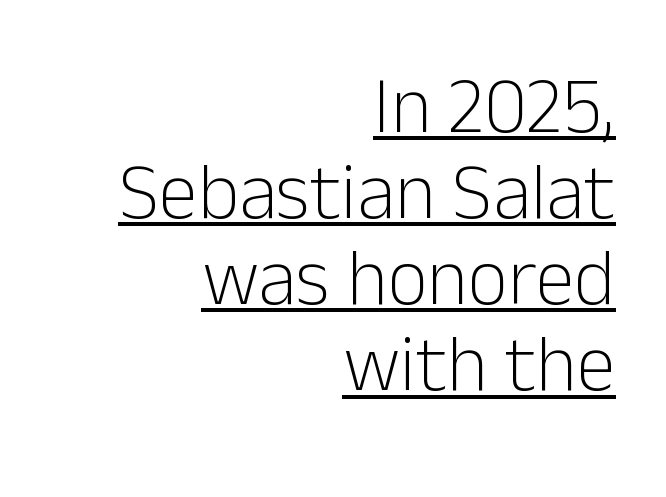
Typeset ragged left — the right edge is the straight one. Ink coverage per letter is moderate at most. Ordinary non-slanted type is in use. Grotesque or geometric, the face here clearly has no serifs. Does a line run under the words? Yes, clearly.
